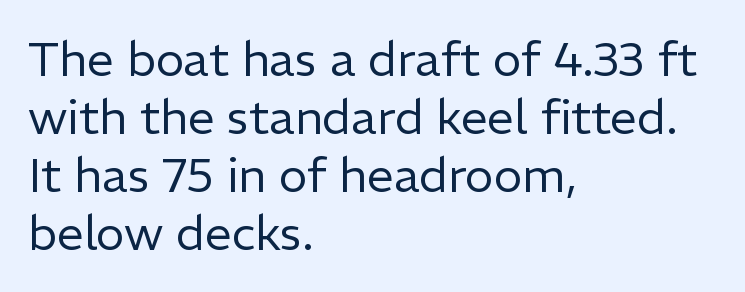
The image shows 48 px regular-weight sans-serif type, upright; set left-aligned, line spacing 1.21x, normal letter spacing, not underlined; low stroke contrast and a medium x-height.
